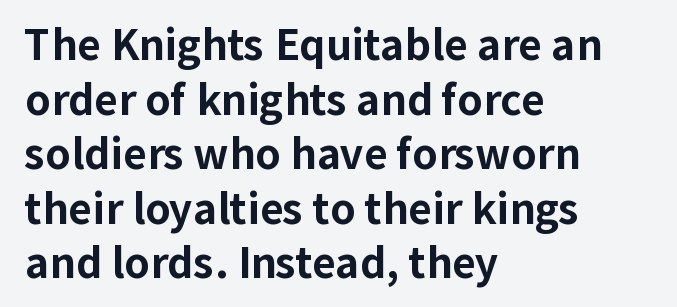
The image shows 41 px bold sans-serif type, upright; set left-aligned, normal line spacing (1.33x), normal letter spacing, not underlined; low stroke contrast and a medium x-height.
